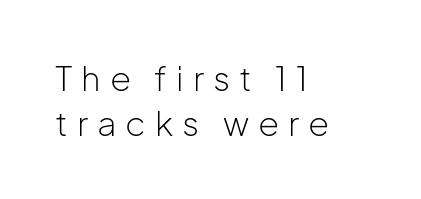
The image shows 34 px light sans-serif type, upright; set left-aligned, normal line spacing (1.32x), unusually wide letter spacing (+0.26 em), not underlined; low stroke contrast and a medium x-height.
